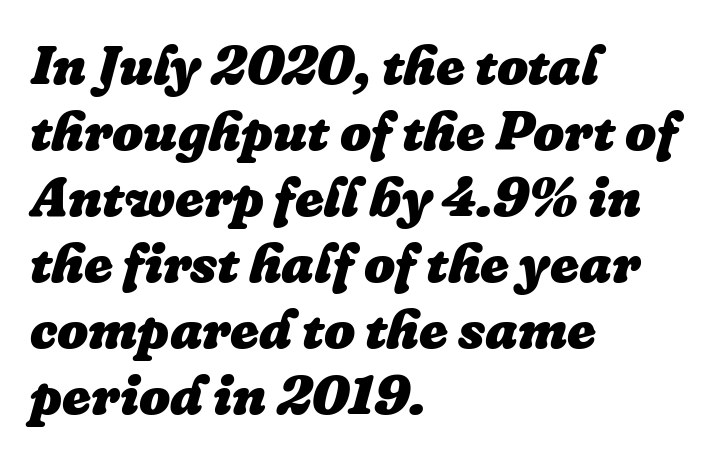
{"italic": "yes", "lean": "right", "slant_degrees": 16, "bold": "yes", "weight": "heavy", "width": "normal", "stroke_contrast": "low", "x_height": "medium", "monospaced": "no", "underline": "no", "align": "left", "line_spacing_ratio": 1.2, "letter_spacing": "normal", "letter_spacing_em": 0.0, "glyph_px": 55}
